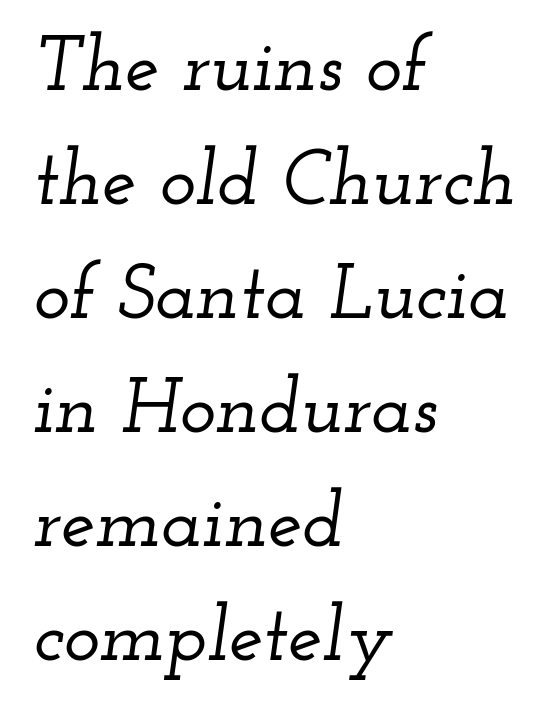
There is no visible air inserted between adjacent glyphs. The specimen reads as italic at a glance. Each row of text sits above clean, open space. Is this a sans? No — the strokes have serifs. The rendering uses natural spacing where letterforms have individual widths.
